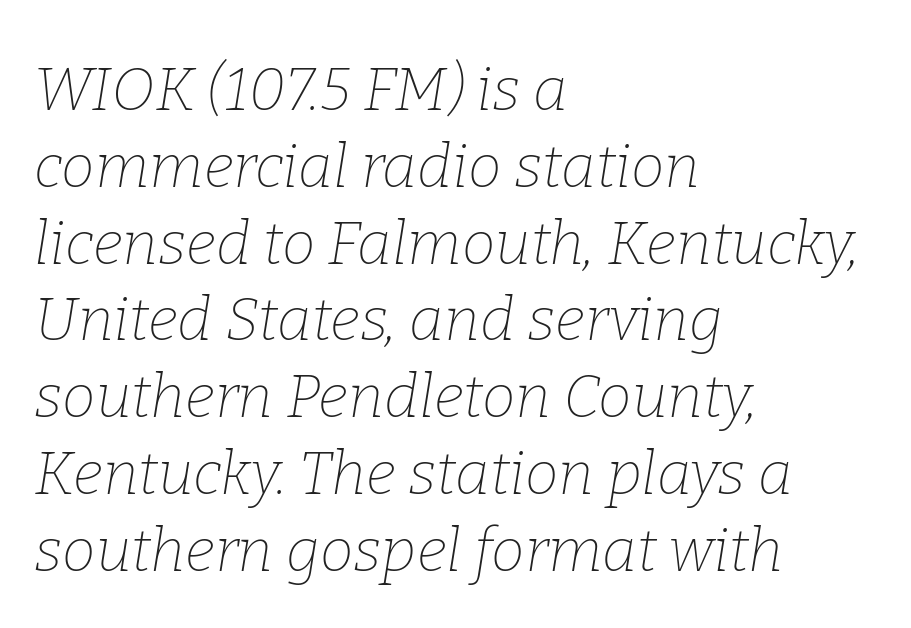
Q: Is the text bold? A: No.
Q: Is the text italic (slanted)? A: Yes, it leans right by about 9 degrees.
Q: Is the typeface a serif or a sans-serif typeface? A: Serif.
Q: Is the text underlined? A: No.
Q: How is the paragraph aligned? A: Left-aligned.
Q: Is the spacing between letters normal or unusually wide? A: Normal.
Q: Is the spacing between lines tight, normal or loose? A: Normal.
Q: Width (condensed, normal, or wide)? A: Normal.
Q: Stroke contrast? A: Low.
Q: x-height? A: Medium.
Q: Monospaced? A: No.
